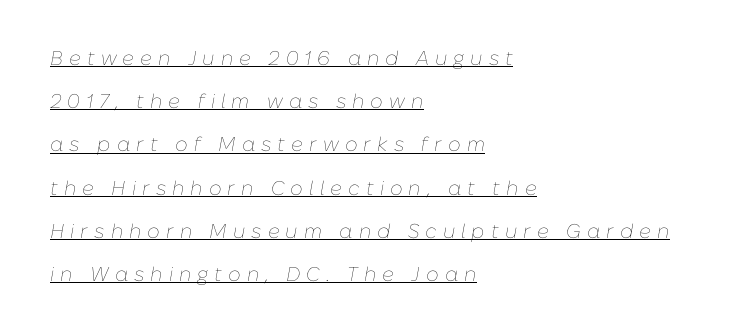
Q: Is the text bold? A: No.
Q: Is the text italic (slanted)? A: Yes, it leans right by about 10 degrees.
Q: Is the text underlined? A: Yes.
Q: How is the paragraph aligned? A: Left-aligned.
Q: Is the spacing between letters normal or unusually wide? A: Unusually wide.
Q: Is the spacing between lines tight, normal or loose? A: Loose.
